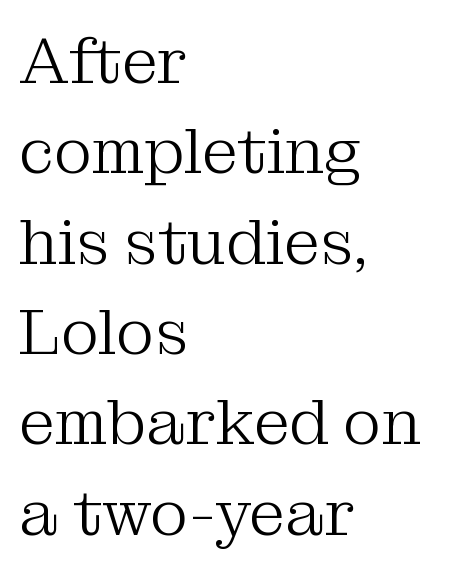
Type without underlining. Is the letter spacing exaggerated? No — it looks like the ordinary default. Compared with a typical body face, this is equally light or lighter still. A typesetter would call this proportional, since set widths differ per character.
